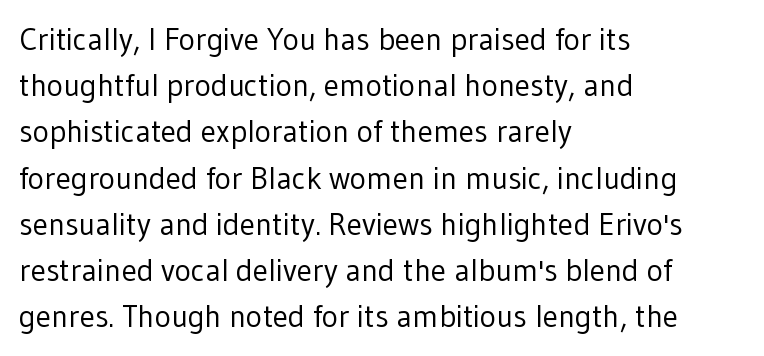
{"serif": "no", "italic": "no", "bold": "no", "weight": "regular", "width": "normal", "stroke_contrast": "low", "x_height": "medium", "monospaced": "no", "underline": "no", "align": "left", "line_spacing": "normal", "line_spacing_ratio": 1.49, "letter_spacing": "normal", "letter_spacing_em": 0.0, "glyph_px": 31}
